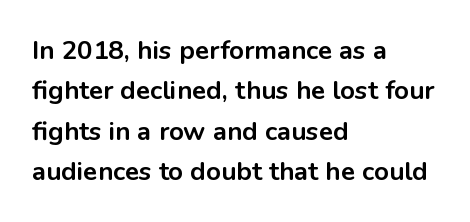
Q: Is the text bold? A: Yes.
Q: Is the text italic (slanted)? A: No, it is upright.
Q: Is the text underlined? A: No.
Q: How is the paragraph aligned? A: Left-aligned.
Q: Is the spacing between letters normal or unusually wide? A: Normal.
Q: Is the spacing between lines tight, normal or loose? A: Normal.
